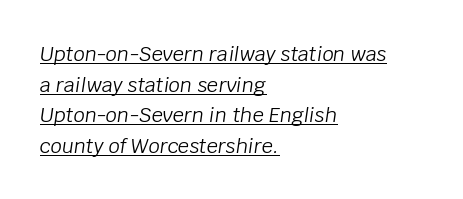
The image shows 20 px text type, italic (leaning right); set left-aligned, normal line spacing (1.53x), normal letter spacing, underlined.
